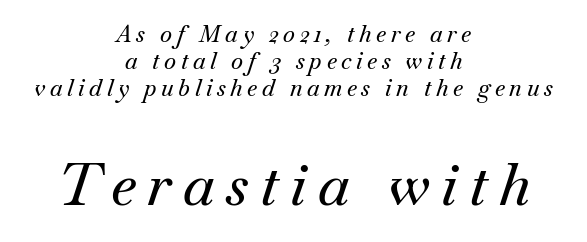
Each word looks stretched out because of the extra space between its letters. A student would notice the bottom passage is typeset larger than what precedes it. The space beneath each line is pristine and unruled. Type style note: has serifs. In CSS terms this would be text-align: center.
